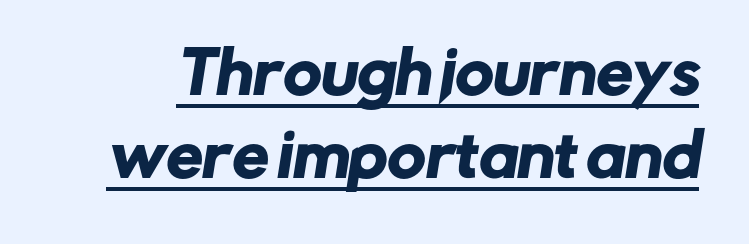
The image shows 58 px sans-serif type; set normal line spacing (1.43x), normal letter spacing, underlined; low stroke contrast and a medium x-height.
